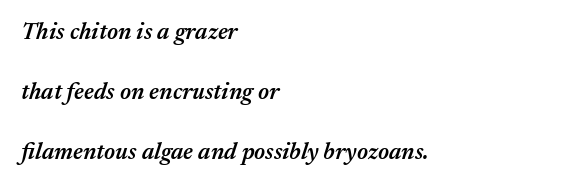
Q: Is the text bold? A: Semi-bold.
Q: Is the text italic (slanted)? A: Yes, it leans right by about 17 degrees.
Q: Is the text underlined? A: No.
Q: How is the paragraph aligned? A: Left-aligned.
Q: Is the spacing between letters normal or unusually wide? A: Normal.
Q: Is the spacing between lines tight, normal or loose? A: Loose.
